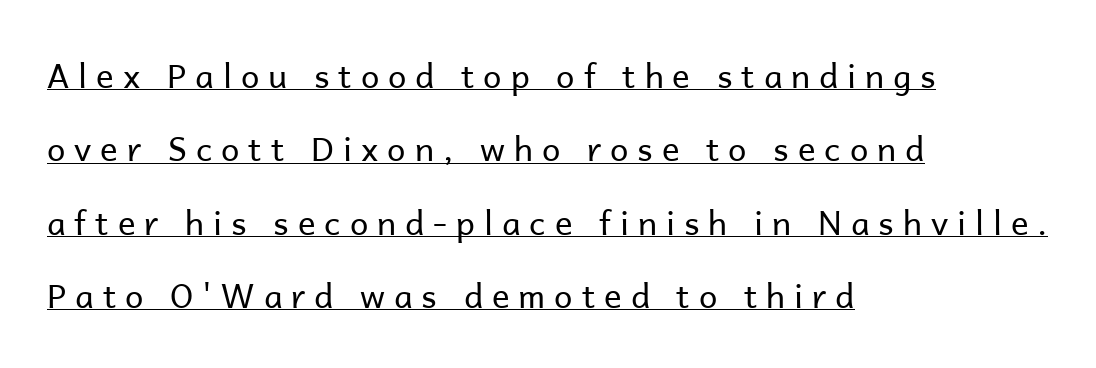
How would I describe the line gaps? Wide and relaxed. Character widths vary here, with narrow letters taking less room than wide ones. Underline: present. This is sans-serif lettering, the kind often seen on screens and signage.
